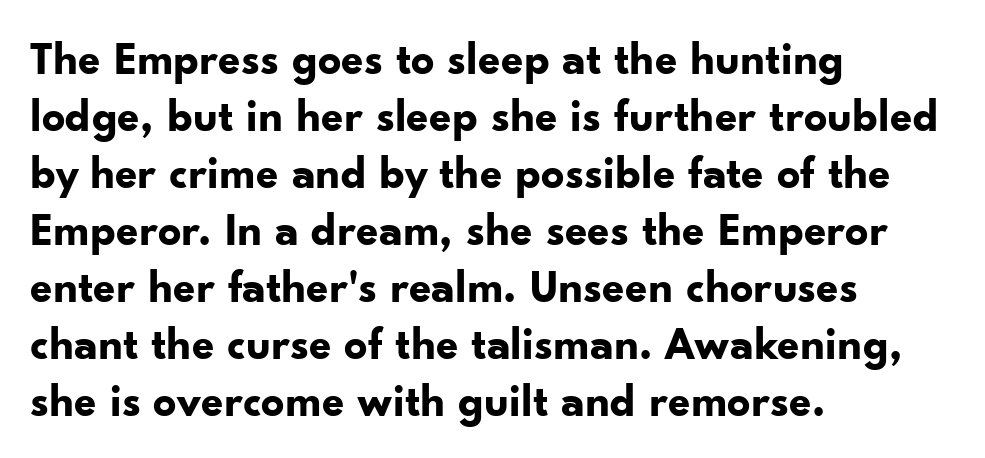
The image shows 46 px bold sans-serif type, upright; set left-aligned, line spacing 1.24x, normal letter spacing, not underlined; low stroke contrast and a small x-height.
